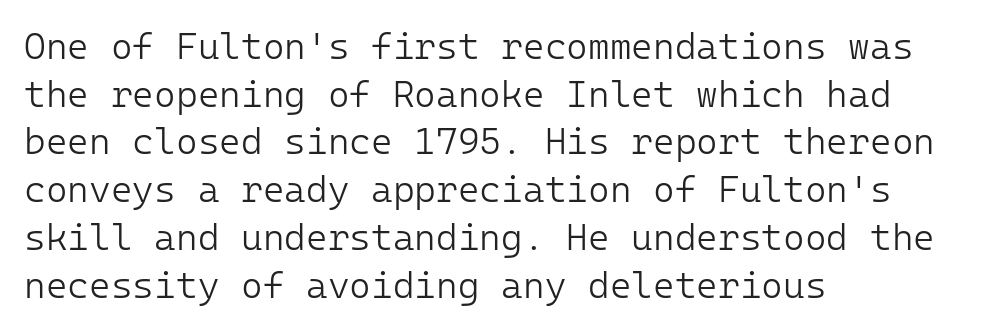
The image shows 37 px light sans-serif type, upright; set left-aligned, normal line spacing (1.29x), normal letter spacing, not underlined; low stroke contrast and a medium x-height.
